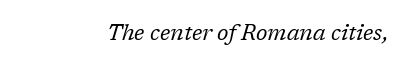
Q: Is the text bold? A: No.
Q: Is the text italic (slanted)? A: Yes, it leans right by about 17 degrees.
Q: Is the text underlined? A: No.
Q: Is the spacing between letters normal or unusually wide? A: Normal.
